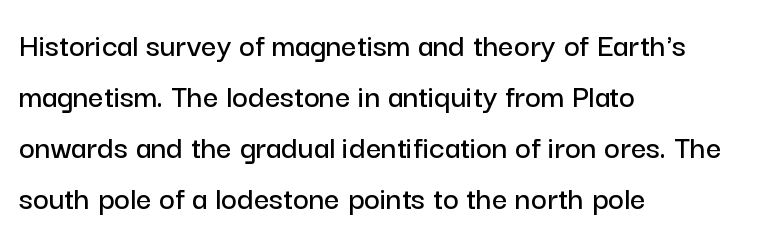
The image shows 34 px sans-serif type, upright; set left-aligned, normal line spacing (1.5x), normal letter spacing, not underlined; low stroke contrast and a medium x-height.
